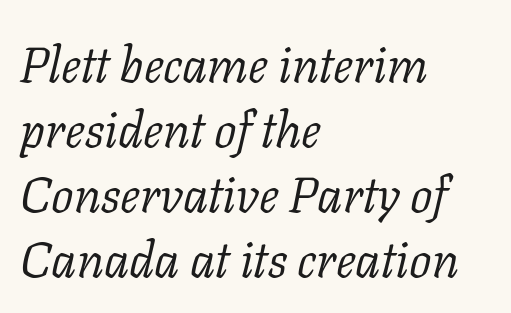
Q: Is the text bold? A: No.
Q: Is the text italic (slanted)? A: Yes, it leans right by about 11 degrees.
Q: Is the typeface a serif or a sans-serif typeface? A: Serif.
Q: Is the text underlined? A: No.
Q: How is the paragraph aligned? A: Left-aligned.
Q: Is the spacing between letters normal or unusually wide? A: Normal.
Q: Is the spacing between lines tight, normal or loose? A: Normal.
Q: Width (condensed, normal, or wide)? A: Normal.
Q: Stroke contrast? A: Low.
Q: x-height? A: Medium.
Q: Monospaced? A: No.
